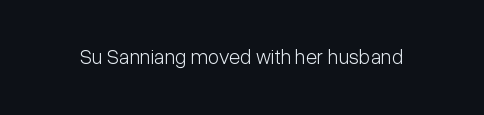
Q: Is the text bold? A: No.
Q: Is the text italic (slanted)? A: No, it is upright.
Q: Is the text underlined? A: No.
Q: Is the spacing between letters normal or unusually wide? A: Normal.
